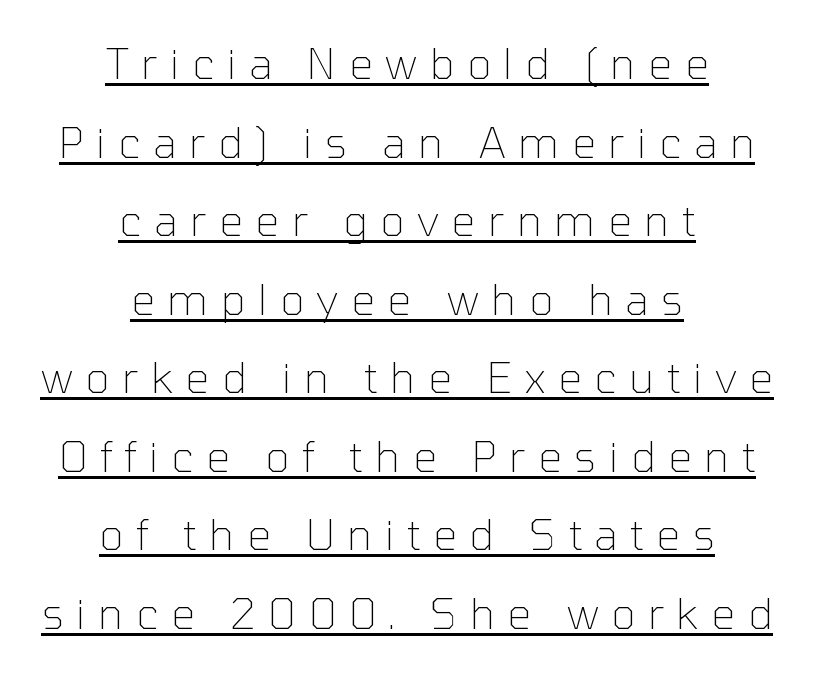
Underlining? Definitely there. This reads as an unemphasized weight, regular at the heaviest. The typography opts for an upright posture over an oblique one. Typographically, this falls in the sans-serif category. Short note: letters widely spaced. Layout note: lines centered.
